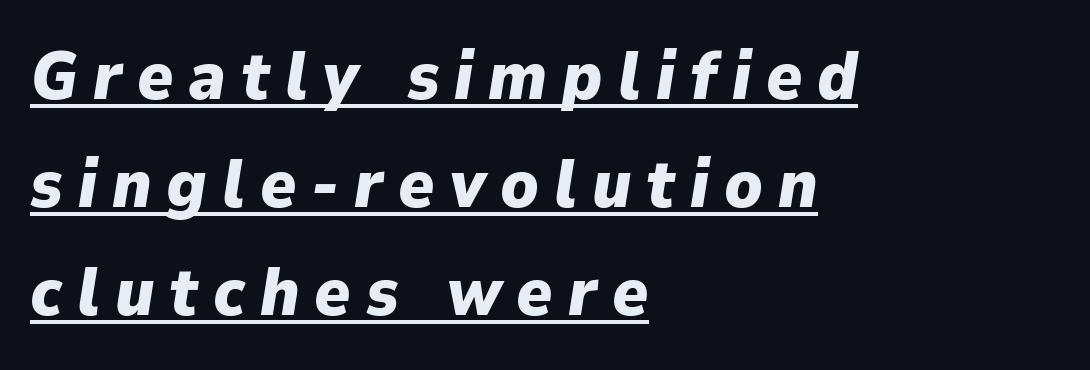
{"italic": "yes", "lean": "right", "slant_degrees": 9, "bold": "yes", "weight": "heavy", "width": "normal", "stroke_contrast": "low", "x_height": "medium", "monospaced": "no", "underline": "yes", "align": "left", "line_spacing": "normal", "line_spacing_ratio": 1.59, "letter_spacing": "wide", "letter_spacing_em": 0.22, "glyph_px": 68}
